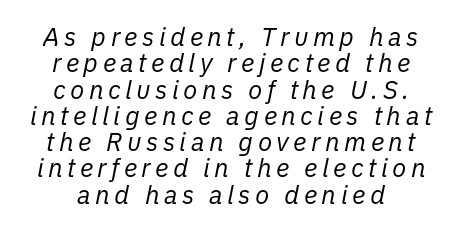
{"italic": "yes", "lean": "right", "slant_degrees": 11, "bold": "no", "underline": "no", "align": "center", "line_spacing": "tight", "line_spacing_ratio": 1.01, "glyph_px": 26}
